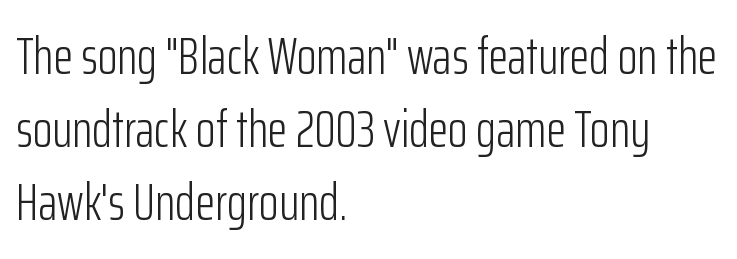
{"serif": "no", "italic": "no", "bold": "no", "weight": "light", "width": "condensed", "stroke_contrast": "low", "x_height": "medium", "monospaced": "no", "underline": "no", "align": "left", "line_spacing": "normal", "line_spacing_ratio": 1.43, "letter_spacing": "normal", "letter_spacing_em": 0.0, "glyph_px": 51}
